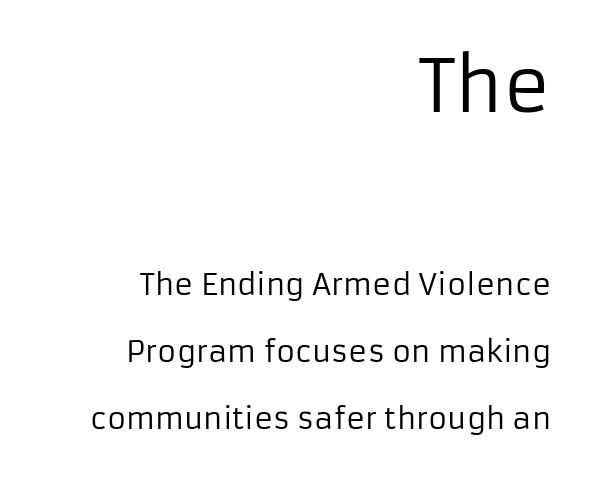
Tracking here is standard; glyphs follow each other at the usual distance. No letter is thick-stroked: the sample isn't bold. The text was rendered using a sans face with plain stroke endings. These lines stand farther apart than default settings would place them. Note the varied advance widths — an 'i' is clearly narrower than an 'm'. This sample is right-justified, so line beginnings fall wherever the words allow.
